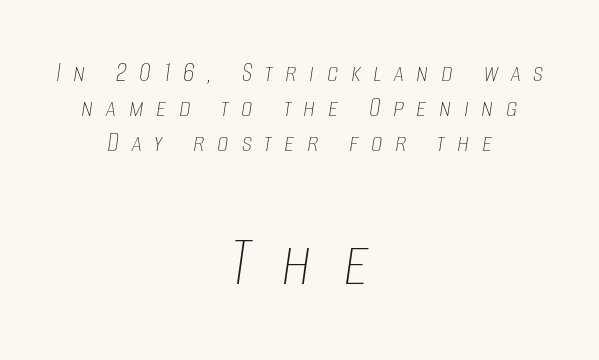
The image shows 73 px thin, condensed type, italic (leaning right); set centered, line spacing 1.21x, unusually wide letter spacing (+0.43 em), not underlined; the second (bottom) block is 2.52x larger; low stroke contrast and a large x-height.
